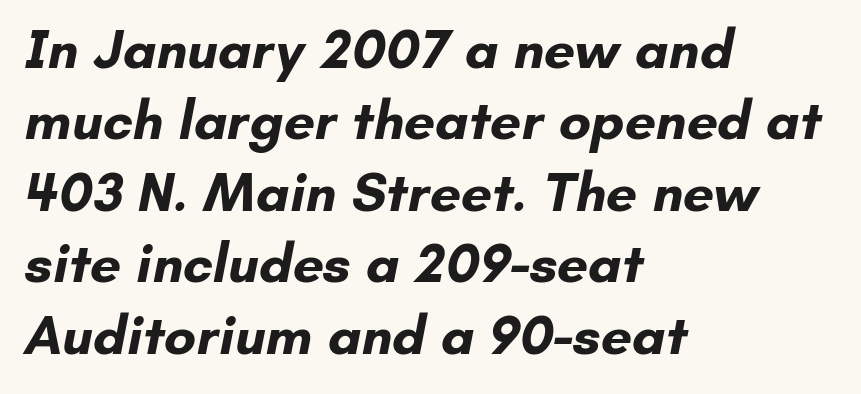
The image shows 55 px bold sans-serif type; set left-aligned, normal line spacing (1.3x), normal letter spacing, not underlined; low stroke contrast and a small x-height.
